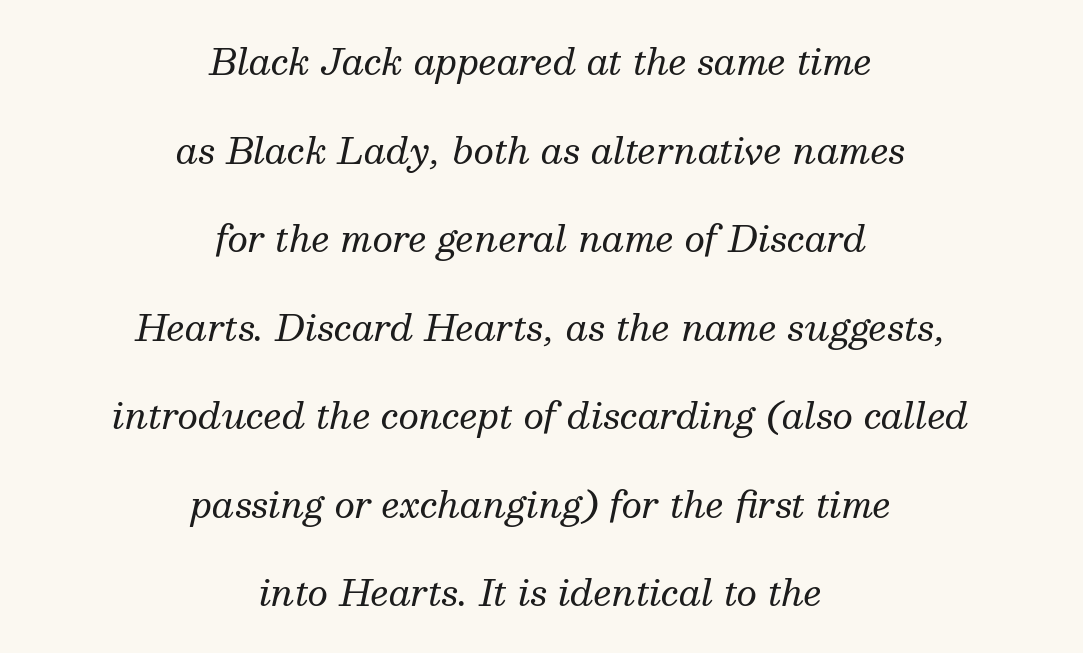
Q: Is the text bold? A: No.
Q: Is the text italic (slanted)? A: Yes, it leans right by about 13 degrees.
Q: Is the typeface a serif or a sans-serif typeface? A: Serif.
Q: Is the text underlined? A: No.
Q: How is the paragraph aligned? A: Centered.
Q: Is the spacing between letters normal or unusually wide? A: Normal.
Q: Is the spacing between lines tight, normal or loose? A: Loose.
Q: Width (condensed, normal, or wide)? A: Normal.
Q: Stroke contrast? A: Medium.
Q: x-height? A: Medium.
Q: Monospaced? A: No.
